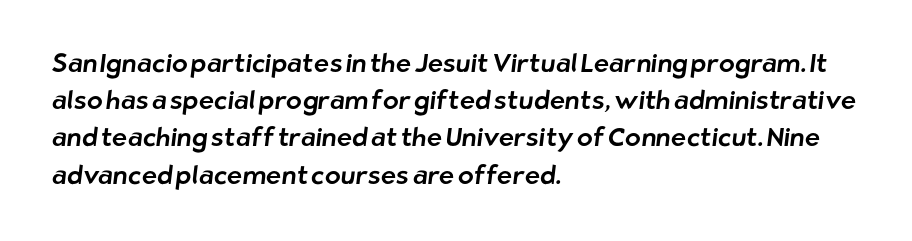
Honestly, the row spacing looks completely unremarkable. Anything drawn beneath the words? Only blank space. The compositor pushed each line to the left boundary. Words appear dense and cohesive because spacing is normal.
